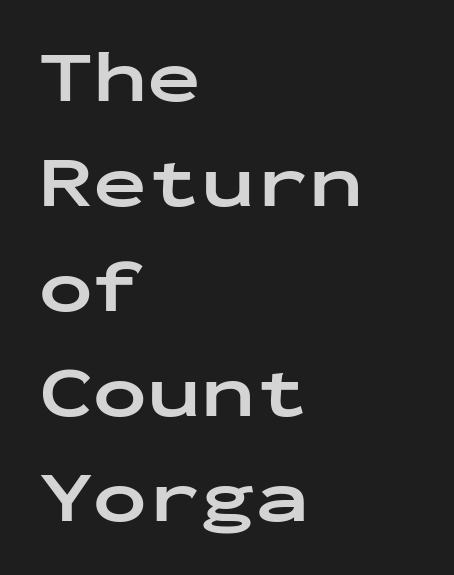
Q: Is the text bold? A: Yes.
Q: Is the text italic (slanted)? A: No, it is upright.
Q: Is the typeface a serif or a sans-serif typeface? A: Sans-serif.
Q: Is the text underlined? A: No.
Q: How is the paragraph aligned? A: Left-aligned.
Q: Is the spacing between letters normal or unusually wide? A: Normal.
Q: Is the spacing between lines tight, normal or loose? A: Normal.
Q: Width (condensed, normal, or wide)? A: Wide.
Q: Stroke contrast? A: Low.
Q: x-height? A: Medium.
Q: Monospaced? A: Yes.
